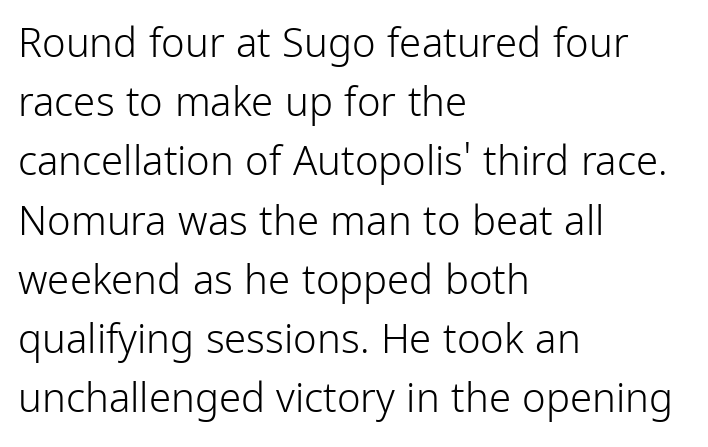
{"serif": "no", "italic": "no", "bold": "no", "weight": "light", "width": "condensed", "stroke_contrast": "low", "x_height": "medium", "monospaced": "no", "underline": "no", "align": "left", "line_spacing": "normal", "line_spacing_ratio": 1.48, "letter_spacing": "normal", "letter_spacing_em": 0.0, "glyph_px": 40}
